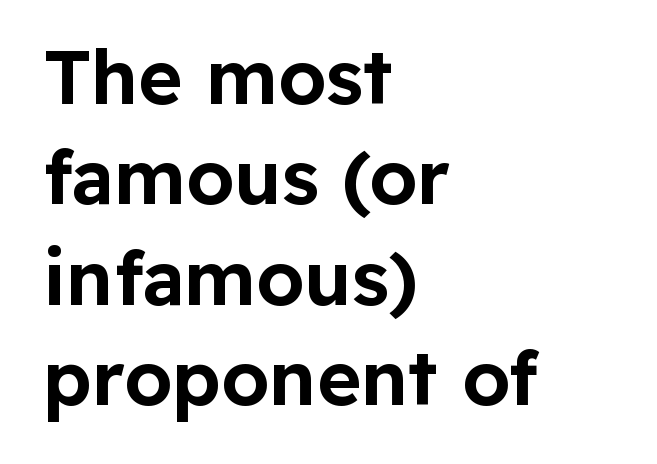
Nope, no serifs anywhere on these letters. The string is rendered with underlining switched off. The designer left line spacing at the default. The paragraph shown leans on its left margin. Rendered with straight, roman letterforms. Words appear dense and cohesive because spacing is normal.
